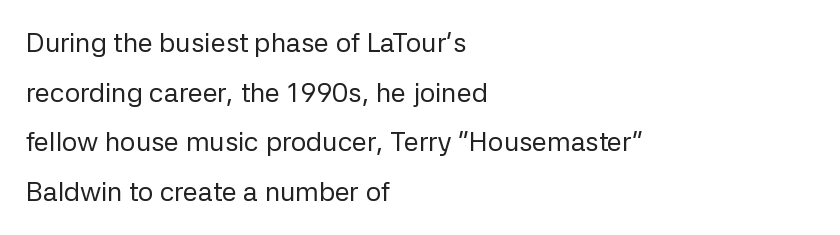
{"italic": "no", "bold": "no", "underline": "no", "align": "left", "line_spacing_ratio": 1.84, "letter_spacing": "normal", "letter_spacing_em": 0.0, "glyph_px": 27}
